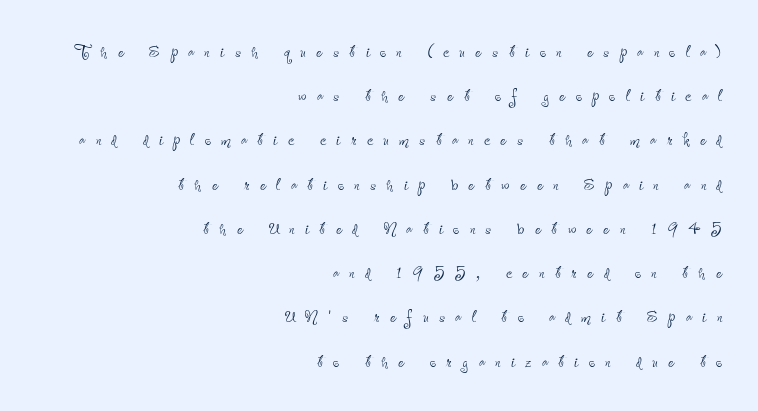
Airy leading. Clear beneath every line of the passage. Is this a heavy cut? Hardly; it is regular or lighter.
